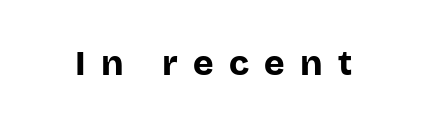
Q: Is the text bold? A: Yes.
Q: Is the text italic (slanted)? A: No, it is upright.
Q: Is the typeface a serif or a sans-serif typeface? A: Sans-serif.
Q: Is the text underlined? A: No.
Q: Is the spacing between letters normal or unusually wide? A: Unusually wide.
Q: Width (condensed, normal, or wide)? A: Normal.
Q: Stroke contrast? A: Low.
Q: x-height? A: Large.
Q: Monospaced? A: No.
